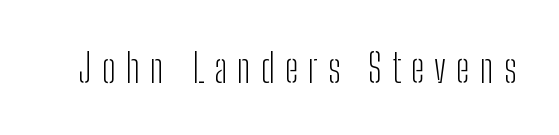
Q: Is the text bold? A: No.
Q: Is the text italic (slanted)? A: No, it is upright.
Q: Is the typeface a serif or a sans-serif typeface? A: Sans-serif.
Q: Is the text underlined? A: No.
Q: Is the spacing between letters normal or unusually wide? A: Unusually wide.
Q: Width (condensed, normal, or wide)? A: Condensed.
Q: Stroke contrast? A: Low.
Q: x-height? A: Medium.
Q: Monospaced? A: No.
